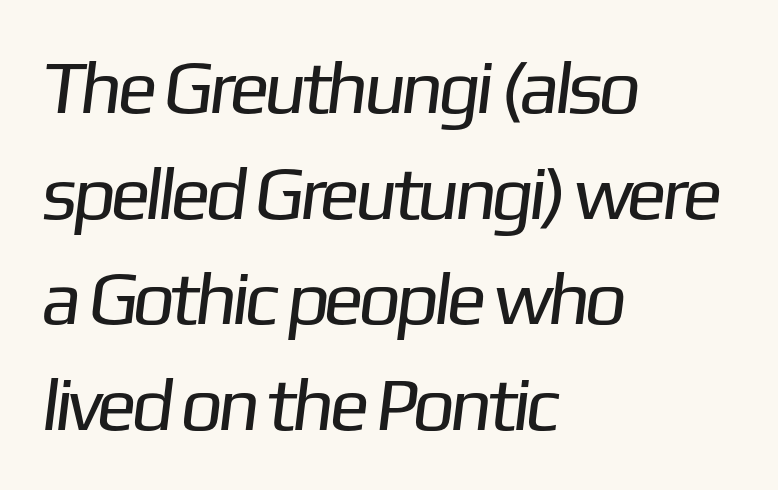
{"serif": "no", "bold": "no", "weight": "regular", "width": "normal", "stroke_contrast": "low", "x_height": "medium", "monospaced": "no", "underline": "no", "align": "left", "line_spacing": "normal", "line_spacing_ratio": 1.41, "letter_spacing": "normal", "letter_spacing_em": 0.0, "glyph_px": 75}
